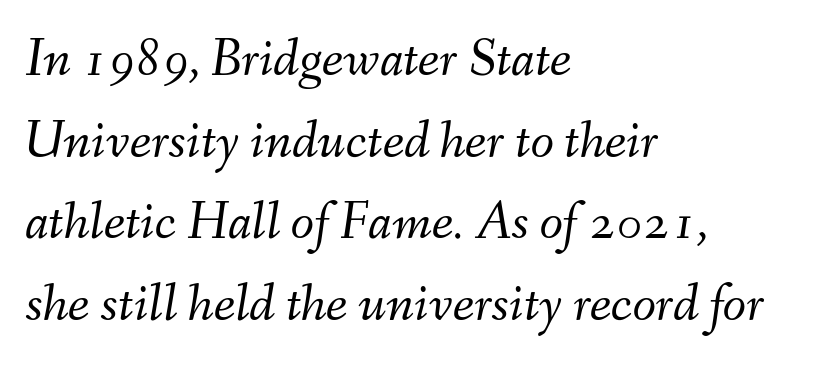
The image shows 54 px light type, italic (leaning right); set left-aligned, normal line spacing (1.51x), normal letter spacing, not underlined; medium stroke contrast and a small x-height.
